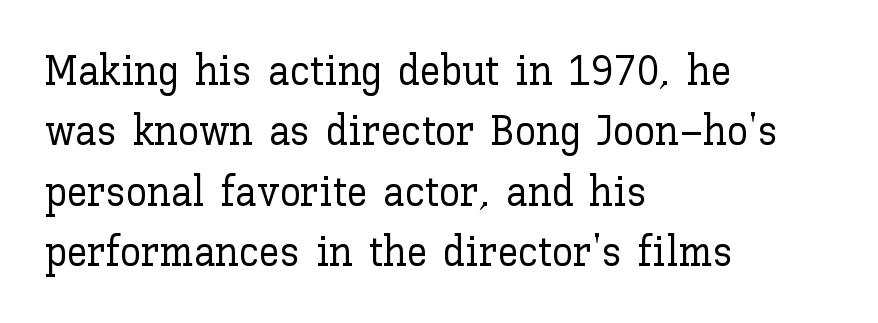
Q: Is the text italic (slanted)? A: No, it is upright.
Q: Is the text underlined? A: No.
Q: How is the paragraph aligned? A: Left-aligned.
Q: Is the spacing between letters normal or unusually wide? A: Normal.
Q: Is the spacing between lines tight, normal or loose? A: Normal.
Q: Width (condensed, normal, or wide)? A: Normal.
Q: Stroke contrast? A: Low.
Q: x-height? A: Medium.
Q: Monospaced? A: No.
